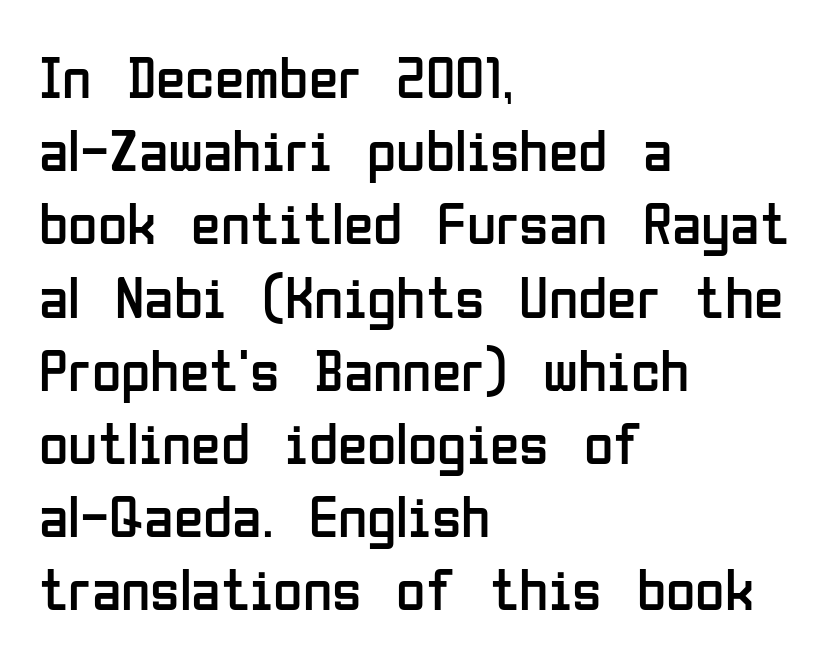
The image shows 60 px regular-weight, condensed sans-serif type, upright; set left-aligned, line spacing 1.22x, normal letter spacing, not underlined; low stroke contrast and a medium x-height.
